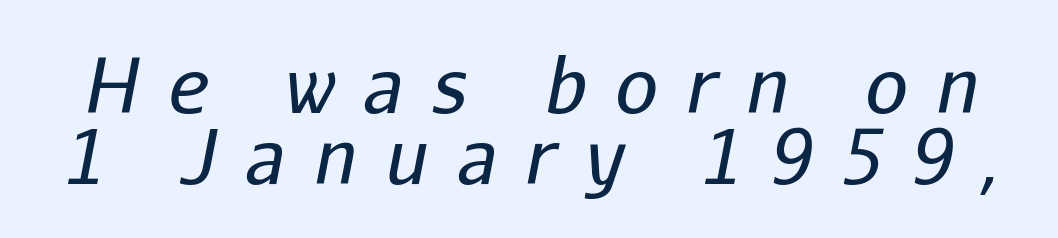
The image shows 75 px regular-weight type, italic (leaning right); set tight line spacing (0.95x), unusually wide letter spacing (+0.39 em), not underlined; low stroke contrast and a medium x-height.
